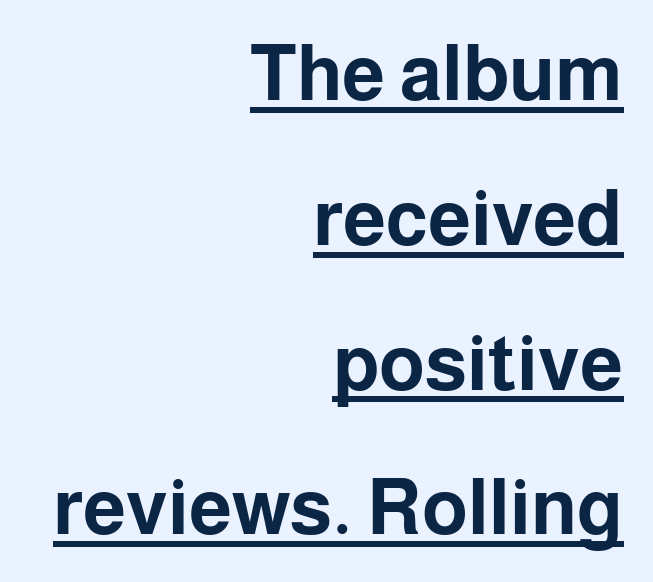
The image shows 77 px bold sans-serif type, upright; set right-aligned, line spacing 1.88x, normal letter spacing, underlined; low stroke contrast and a medium x-height.
